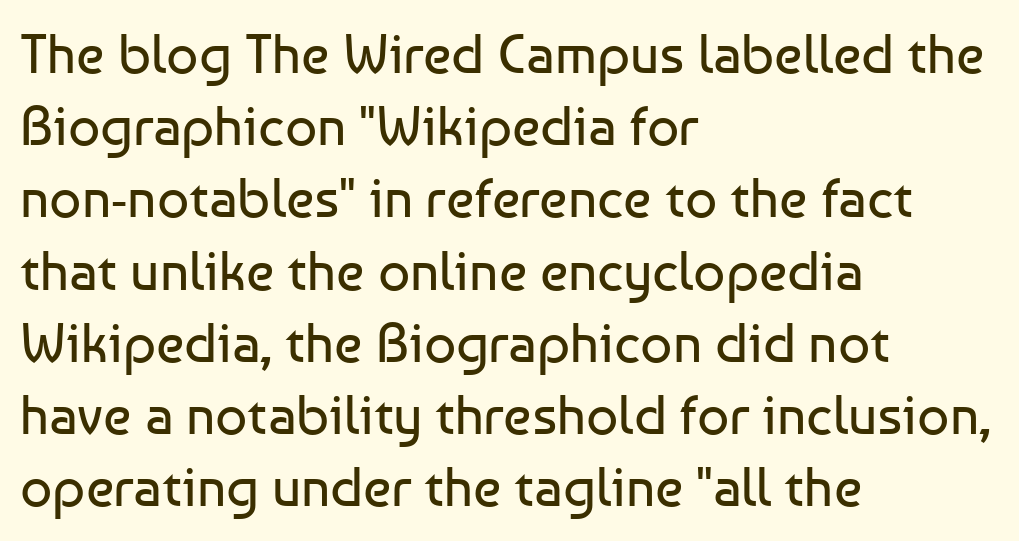
{"serif": "no", "italic": "no", "bold": "no", "weight": "regular", "width": "normal", "stroke_contrast": "low", "x_height": "medium", "monospaced": "no", "underline": "no", "align": "left", "line_spacing": "normal", "line_spacing_ratio": 1.29, "letter_spacing": "normal", "letter_spacing_em": 0.0, "glyph_px": 56}
